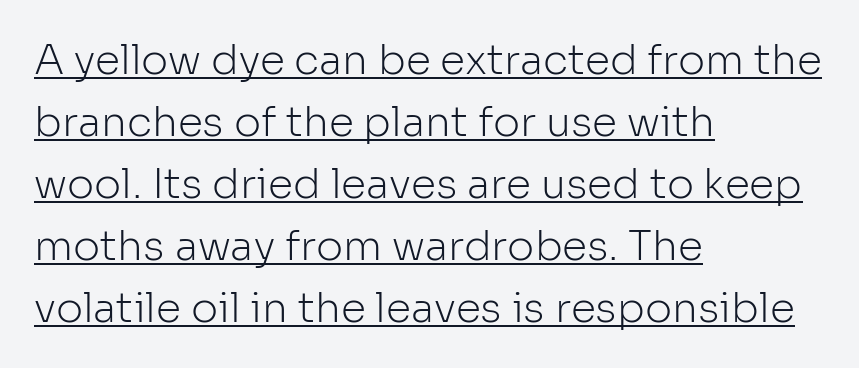
The image shows 41 px light sans-serif type, upright; set left-aligned, normal line spacing (1.51x), normal letter spacing, underlined; low stroke contrast and a medium x-height.
